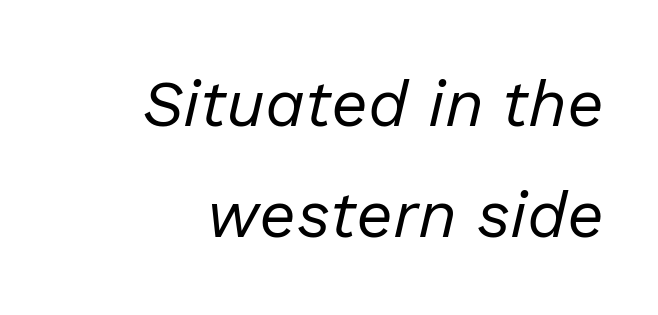
The image shows 65 px regular-weight type, italic (leaning right); set right-aligned, line spacing 1.71x, normal letter spacing, not underlined; low stroke contrast and a medium x-height.
